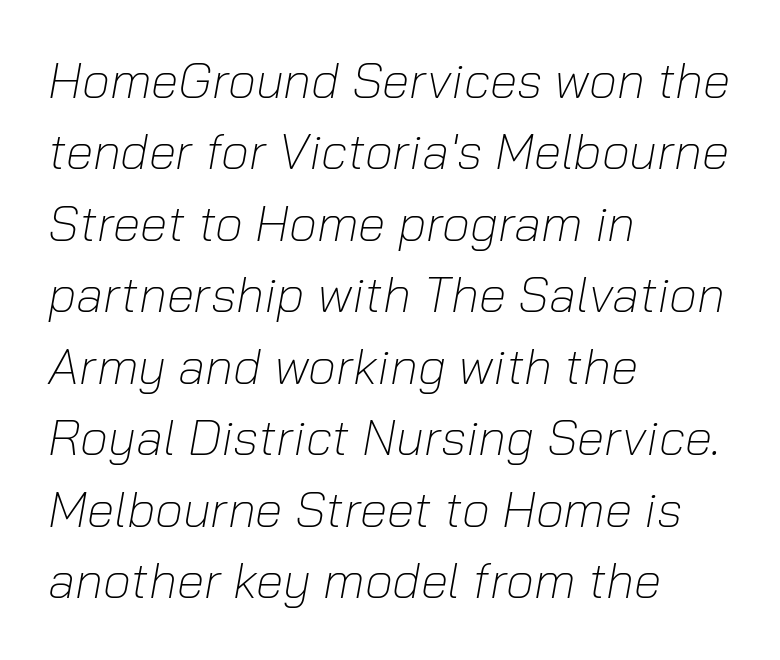
The image shows 50 px light type, italic (leaning right); set left-aligned, normal line spacing (1.43x), normal letter spacing, not underlined; low stroke contrast and a medium x-height.
